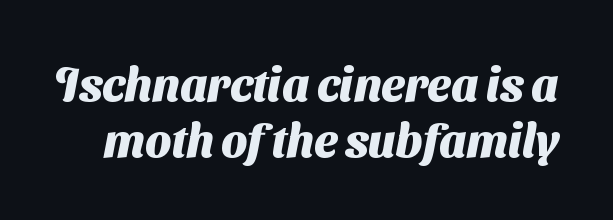
The image shows 46 px heavy sans-serif type; set line spacing 1.21x, normal letter spacing, not underlined; medium stroke contrast and a medium x-height.
